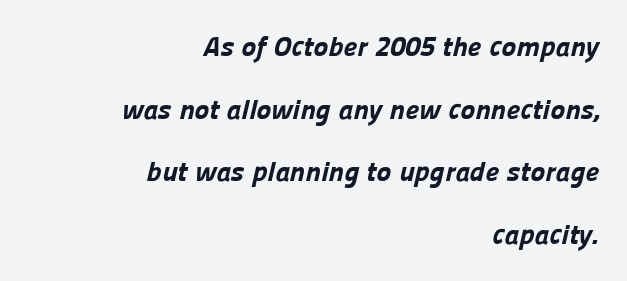
Q: Is the text bold? A: Yes.
Q: Is the typeface a serif or a sans-serif typeface? A: Sans-serif.
Q: Is the text underlined? A: No.
Q: How is the paragraph aligned? A: Right-aligned.
Q: Is the spacing between letters normal or unusually wide? A: Normal.
Q: Is the spacing between lines tight, normal or loose? A: Loose.
Q: Width (condensed, normal, or wide)? A: Normal.
Q: Stroke contrast? A: Low.
Q: x-height? A: Medium.
Q: Monospaced? A: No.
